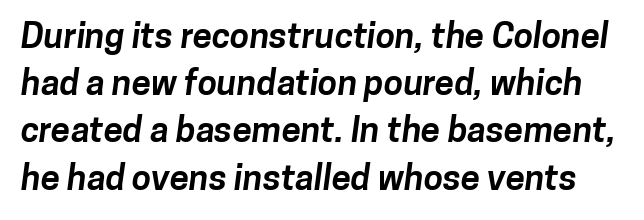
Clear beneath every line of the passage. This sample has the flowing, uneven cadence of proportional lettering. Compared with typical paragraphs, the rows here are spaced about the same. Notice how thick the strokes are: this is what a full bold looks like. Short note: letters normally spaced.
